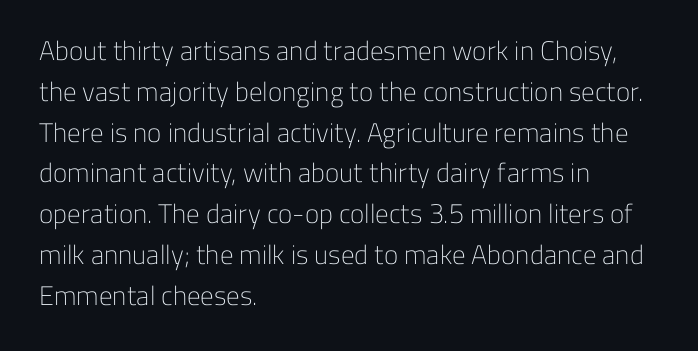
{"italic": "no", "bold": "no", "underline": "no", "align": "left", "line_spacing": "normal", "line_spacing_ratio": 1.51, "letter_spacing": "normal", "letter_spacing_em": 0.0, "glyph_px": 27}
